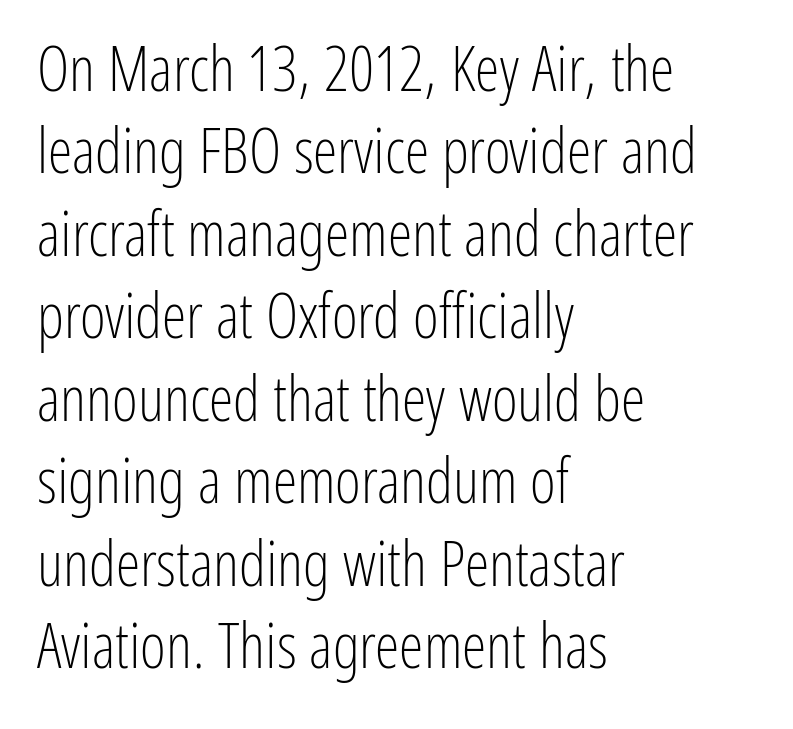
{"serif": "no", "italic": "no", "bold": "no", "weight": "light", "width": "condensed", "stroke_contrast": "low", "x_height": "medium", "monospaced": "no", "underline": "no", "align": "left", "line_spacing": "normal", "line_spacing_ratio": 1.33, "letter_spacing": "normal", "letter_spacing_em": 0.0, "glyph_px": 62}
